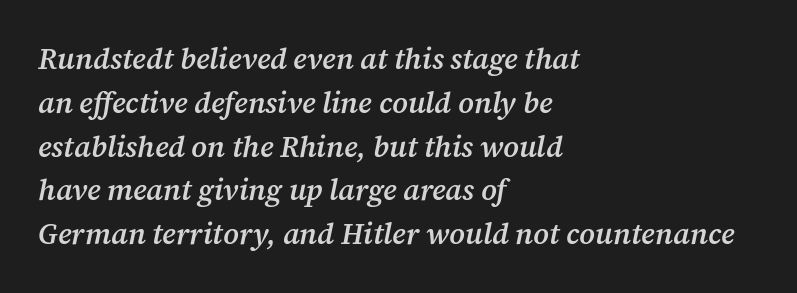
Q: Is the text bold? A: Semi-bold.
Q: Is the text italic (slanted)? A: Yes, it leans right by about 12 degrees.
Q: Is the typeface a serif or a sans-serif typeface? A: Serif.
Q: Is the text underlined? A: No.
Q: How is the paragraph aligned? A: Left-aligned.
Q: Is the spacing between letters normal or unusually wide? A: Normal.
Q: Is the spacing between lines tight, normal or loose? A: Normal.
Q: Width (condensed, normal, or wide)? A: Normal.
Q: Stroke contrast? A: Medium.
Q: x-height? A: Medium.
Q: Monospaced? A: No.
